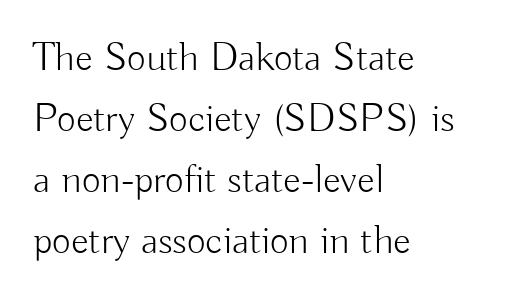
There is no visible air inserted between adjacent glyphs. The area under the type is left untouched. In terms of posture, this sample is upright. The passage shown is typed in a proportional face where columns would drift.
